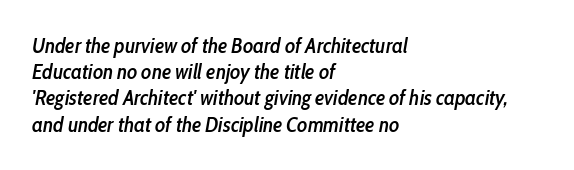
{"italic": "yes", "lean": "right", "slant_degrees": 10, "bold": "semi", "underline": "no", "align": "left", "line_spacing": "normal", "line_spacing_ratio": 1.25, "letter_spacing": "normal", "letter_spacing_em": 0.0, "glyph_px": 21}
